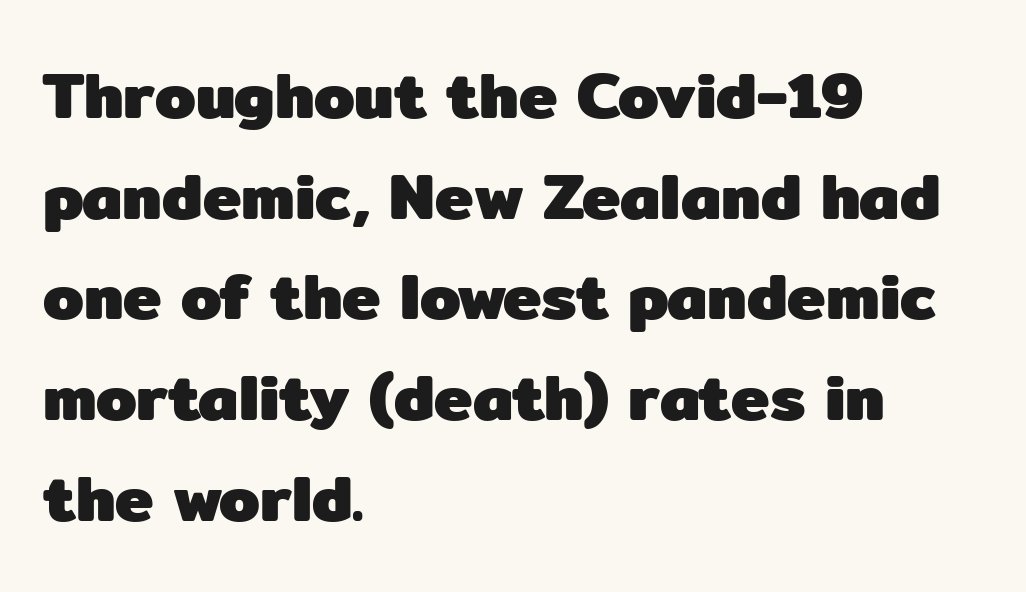
The letters carry no serifs — their stems end cleanly without finishing strokes. Quick note: not italic, upright. The typesetting leans heavy: a genuine bold. The lines are quadded left. Looks like regular typesetting: each glyph gets only the width it needs. The baseline area is clear.
